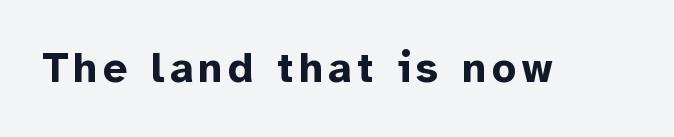
{"serif": "no", "italic": "no", "bold": "yes", "weight": "bold", "width": "normal", "stroke_contrast": "low", "x_height": "medium", "monospaced": "no", "underline": "no", "glyph_px": 42}
